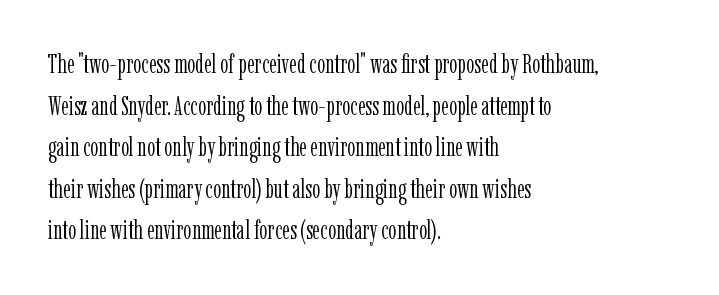
Rule under the text: the space is simply empty. One-word summary of the alignment: left. Stroke thickness stays within the range of a standard reading face or lighter. Rows of type keep a routine distance in the vertical direction. Ascenders rise straight up at ninety degrees. The tracking reads as untouched default to a designer's eye.
